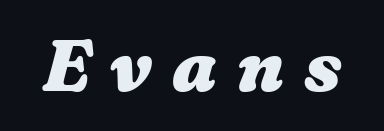
The image shows 71 px heavy, wide type; set unusually wide letter spacing (+0.28 em), not underlined; medium stroke contrast and a medium x-height.
